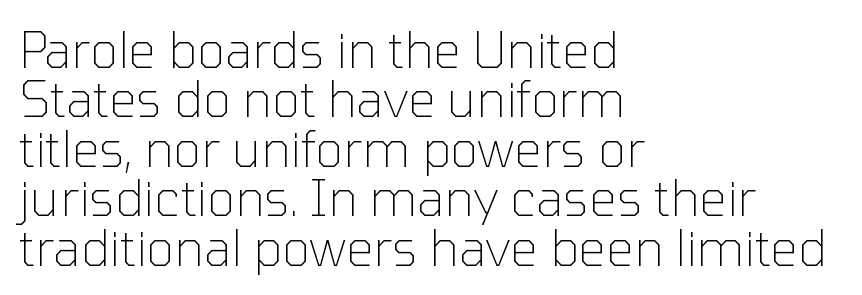
You could call the tracking neutral — neither tight nor loose. The rag falls on the right side of this text block. You could not count columns in this text — the font is proportionally spaced. No letter is thick-stroked: the sample isn't bold. This sample uses a sans-serif face.
